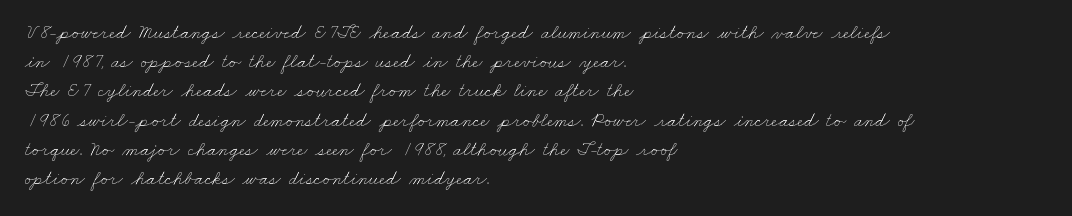
Compared with typical body copy, the letter spacing here is the same. These lines are set flush left with a ragged right edge. Is there much room between lines? A standard amount, neither cramped nor airy. No extra ink here — the face is not bold. Unmarked baselines from the first word to the last.
